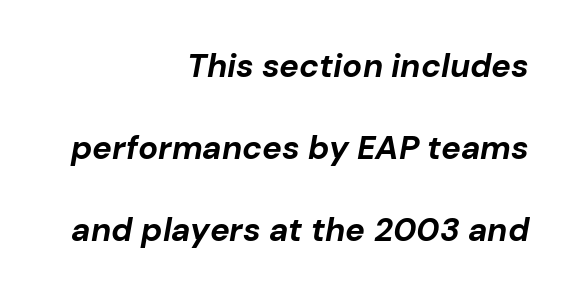
Q: Is the text bold? A: Yes.
Q: Is the text italic (slanted)? A: Yes, it leans right by about 10 degrees.
Q: Is the text underlined? A: No.
Q: How is the paragraph aligned? A: Right-aligned.
Q: Is the spacing between letters normal or unusually wide? A: Normal.
Q: Is the spacing between lines tight, normal or loose? A: Loose.
Q: Width (condensed, normal, or wide)? A: Normal.
Q: Stroke contrast? A: Low.
Q: x-height? A: Medium.
Q: Monospaced? A: No.
